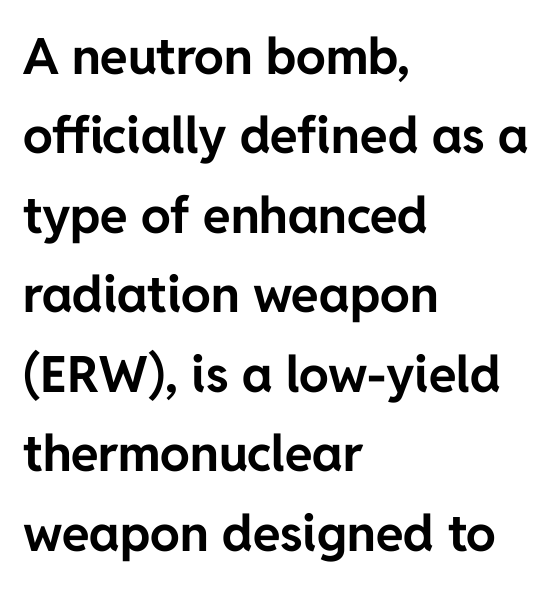
The image shows 50 px bold sans-serif type, upright; set left-aligned, normal line spacing (1.59x), normal letter spacing, not underlined; low stroke contrast and a medium x-height.
